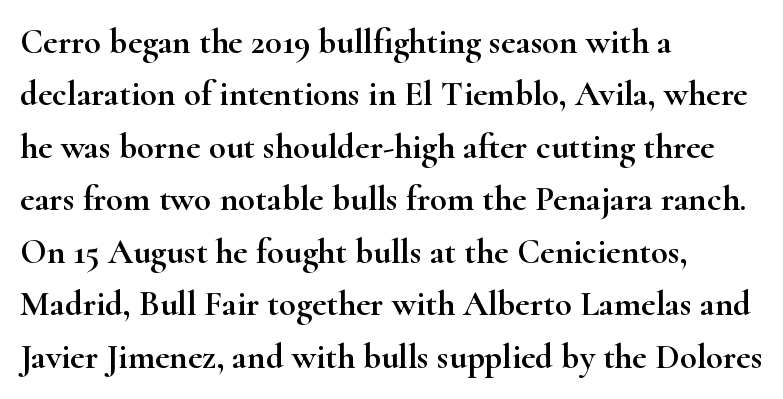
The image shows 35 px wide serif type, upright; set left-aligned, normal line spacing (1.5x), normal letter spacing, not underlined; high stroke contrast and a small x-height.
